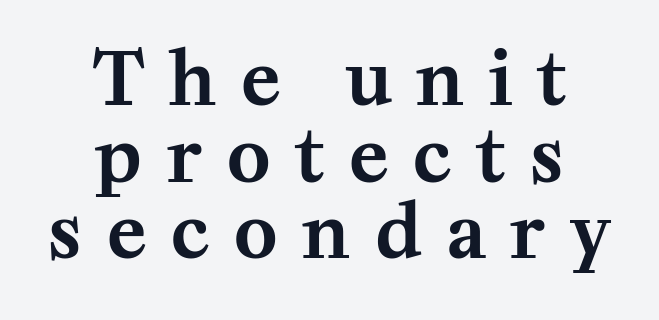
Q: Is the text italic (slanted)? A: No, it is upright.
Q: Is the typeface a serif or a sans-serif typeface? A: Serif.
Q: Is the text underlined? A: No.
Q: How is the paragraph aligned? A: Centered.
Q: Is the spacing between letters normal or unusually wide? A: Unusually wide.
Q: Is the spacing between lines tight, normal or loose? A: Tight.
Q: Width (condensed, normal, or wide)? A: Normal.
Q: Stroke contrast? A: Medium.
Q: x-height? A: Medium.
Q: Monospaced? A: No.
